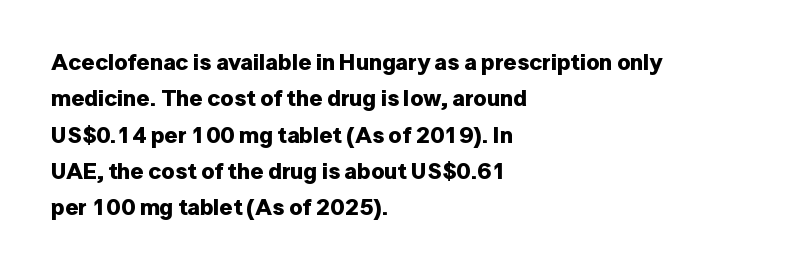
The image shows 23 px bold type, upright; set left-aligned, normal line spacing (1.58x), normal letter spacing, not underlined.
